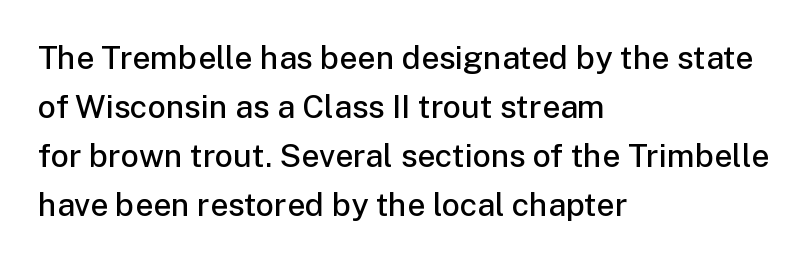
{"serif": "no", "italic": "no", "bold": "semi", "weight": "semibold", "width": "normal", "stroke_contrast": "low", "x_height": "medium", "monospaced": "no", "underline": "no", "align": "left", "line_spacing": "normal", "line_spacing_ratio": 1.53, "letter_spacing": "normal", "letter_spacing_em": 0.0, "glyph_px": 32}
